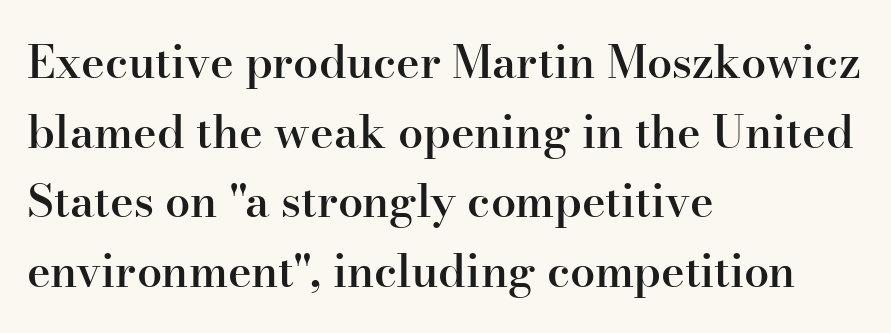
Q: Is the text bold? A: Semi-bold.
Q: Is the text italic (slanted)? A: No, it is upright.
Q: Is the typeface a serif or a sans-serif typeface? A: Serif.
Q: Is the text underlined? A: No.
Q: How is the paragraph aligned? A: Left-aligned.
Q: Is the spacing between letters normal or unusually wide? A: Normal.
Q: Is the spacing between lines tight, normal or loose? A: Normal.
Q: Width (condensed, normal, or wide)? A: Normal.
Q: Stroke contrast? A: High.
Q: x-height? A: Small.
Q: Monospaced? A: No.
